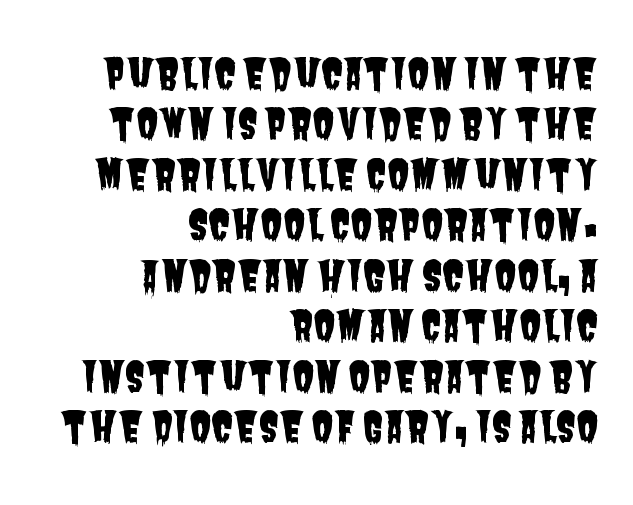
The image shows 41 px condensed sans-serif type; set right-aligned, line spacing 1.23x, normal letter spacing, not underlined; low stroke contrast and a large x-height.
